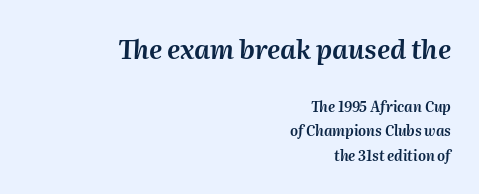
{"italic": "yes", "lean": "right", "slant_degrees": 2, "underline": "no", "align": "right", "line_spacing_ratio": 1.76, "letter_spacing": "normal", "letter_spacing_em": 0.0, "larger_block": "first", "size_ratio": 1.86, "glyph_px": 26}
